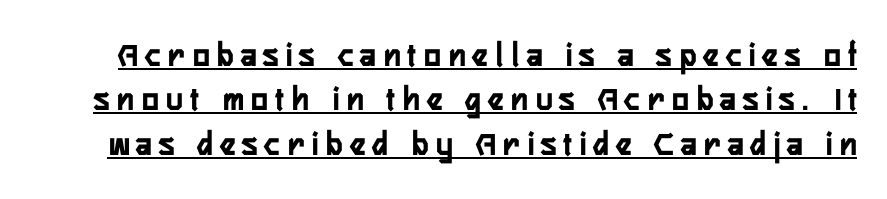
{"serif": "no", "italic": "no", "width": "condensed", "stroke_contrast": "low", "x_height": "medium", "monospaced": "no", "underline": "yes", "line_spacing": "normal", "line_spacing_ratio": 1.27, "letter_spacing": "wide", "letter_spacing_em": 0.22, "glyph_px": 35}
